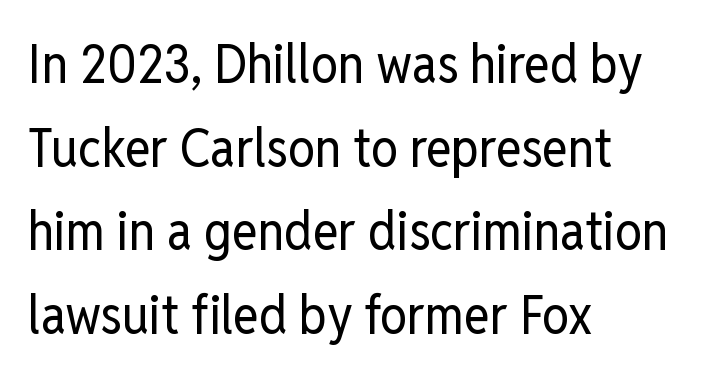
Q: Is the text bold? A: No.
Q: Is the text italic (slanted)? A: No, it is upright.
Q: Is the typeface a serif or a sans-serif typeface? A: Sans-serif.
Q: Is the text underlined? A: No.
Q: How is the paragraph aligned? A: Left-aligned.
Q: Is the spacing between letters normal or unusually wide? A: Normal.
Q: Is the spacing between lines tight, normal or loose? A: Normal.
Q: Width (condensed, normal, or wide)? A: Condensed.
Q: Stroke contrast? A: Low.
Q: x-height? A: Medium.
Q: Monospaced? A: No.
